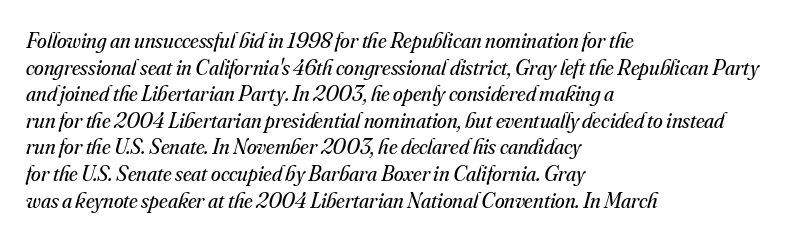
Emphasis-style slanted type is in use. In CSS terms this would be text-align: left. This rendering features lettering with no underline. Each word holds together tightly as a unit, with standard inter-letter gaps. Weight: regular or lighter.
